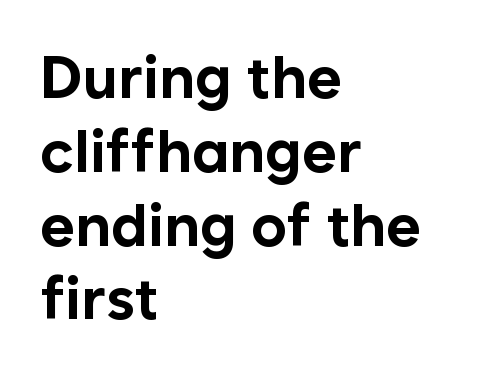
Q: Is the text bold? A: Yes.
Q: Is the text italic (slanted)? A: No, it is upright.
Q: Is the typeface a serif or a sans-serif typeface? A: Sans-serif.
Q: Is the text underlined? A: No.
Q: How is the paragraph aligned? A: Left-aligned.
Q: Is the spacing between letters normal or unusually wide? A: Normal.
Q: Width (condensed, normal, or wide)? A: Normal.
Q: Stroke contrast? A: Low.
Q: x-height? A: Medium.
Q: Monospaced? A: No.
